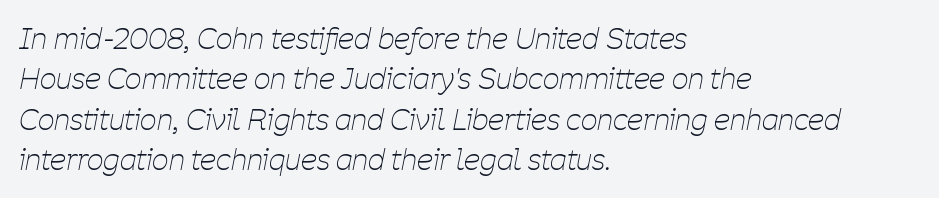
The text block is weighted toward the left margin, trailing off unevenly rightward. Underline: absent. Weight: in the light-to-regular range. Do the characters align in a grid? No, the font is proportional. Characters are canted at an angle relative to the baseline's perpendicular.
